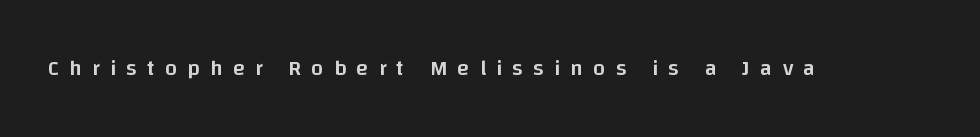
Summary of weight: moderately heavy, a semibold. This sample uses expanded letter spacing, leaving extra air between glyphs. Bare-footed words on every line. Every stem runs plumb, perpendicular to the baseline.
